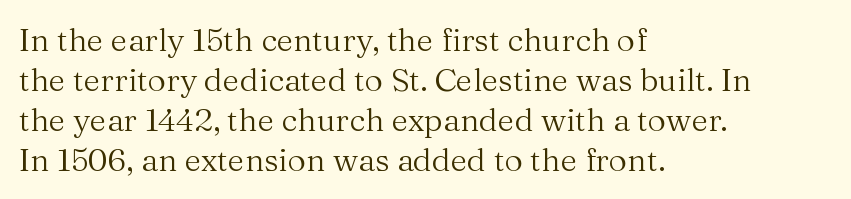
Q: Is the text bold? A: No.
Q: Is the text italic (slanted)? A: No, it is upright.
Q: Is the typeface a serif or a sans-serif typeface? A: Serif.
Q: Is the text underlined? A: No.
Q: How is the paragraph aligned? A: Left-aligned.
Q: Is the spacing between letters normal or unusually wide? A: Normal.
Q: Is the spacing between lines tight, normal or loose? A: Normal.
Q: Width (condensed, normal, or wide)? A: Normal.
Q: Stroke contrast? A: Medium.
Q: x-height? A: Medium.
Q: Monospaced? A: No.
